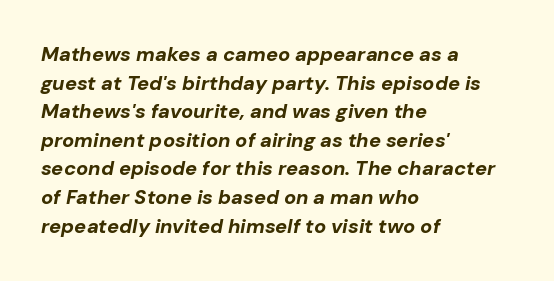
{"italic": "yes", "lean": "right", "slant_degrees": 10, "bold": "yes", "underline": "no", "align": "left", "line_spacing": "normal", "line_spacing_ratio": 1.43, "letter_spacing": "normal", "letter_spacing_em": 0.0, "glyph_px": 20}
